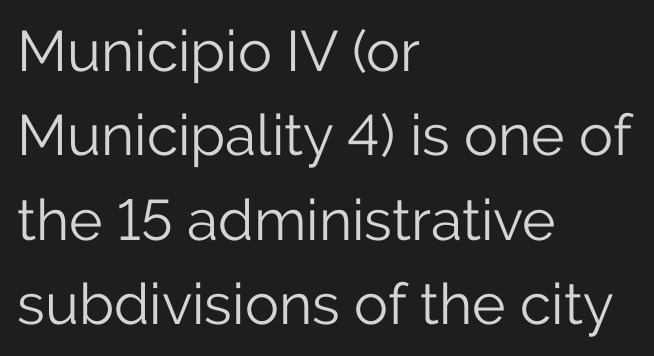
Q: Is the text bold? A: No.
Q: Is the text italic (slanted)? A: No, it is upright.
Q: Is the typeface a serif or a sans-serif typeface? A: Sans-serif.
Q: Is the text underlined? A: No.
Q: How is the paragraph aligned? A: Left-aligned.
Q: Is the spacing between letters normal or unusually wide? A: Normal.
Q: Is the spacing between lines tight, normal or loose? A: Normal.
Q: Width (condensed, normal, or wide)? A: Normal.
Q: Stroke contrast? A: Low.
Q: x-height? A: Medium.
Q: Monospaced? A: No.
